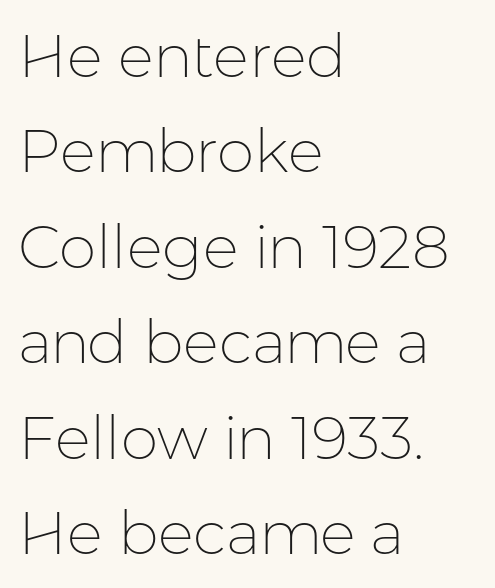
Q: Is the text bold? A: No.
Q: Is the text italic (slanted)? A: No, it is upright.
Q: Is the typeface a serif or a sans-serif typeface? A: Sans-serif.
Q: Is the text underlined? A: No.
Q: How is the paragraph aligned? A: Left-aligned.
Q: Is the spacing between letters normal or unusually wide? A: Normal.
Q: Is the spacing between lines tight, normal or loose? A: Normal.
Q: Width (condensed, normal, or wide)? A: Normal.
Q: Stroke contrast? A: Low.
Q: x-height? A: Medium.
Q: Monospaced? A: No.
